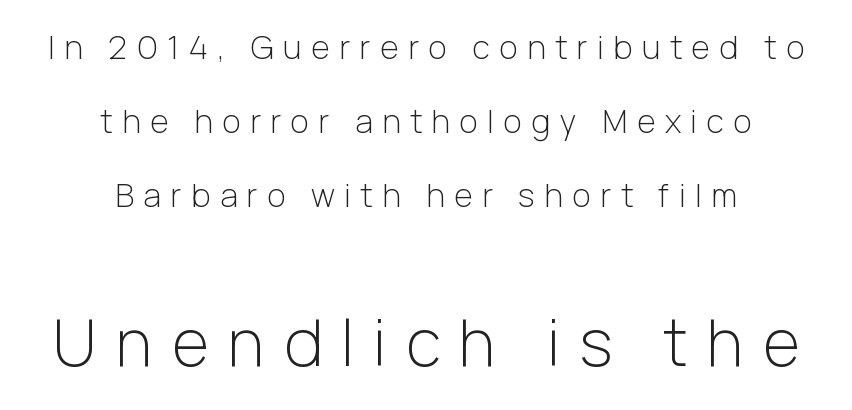
{"serif": "no", "italic": "no", "bold": "no", "weight": "light", "width": "normal", "stroke_contrast": "low", "x_height": "medium", "monospaced": "no", "underline": "no", "align": "center", "line_spacing": "loose", "line_spacing_ratio": 2.31, "letter_spacing": "wide", "letter_spacing_em": 0.3, "larger_block": "second", "size_ratio": 2.0, "glyph_px": 64}
